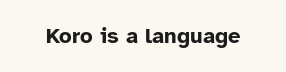
Q: Is the text bold? A: Yes.
Q: Is the text italic (slanted)? A: No, it is upright.
Q: Is the text underlined? A: No.
Q: Is the spacing between letters normal or unusually wide? A: Normal.
